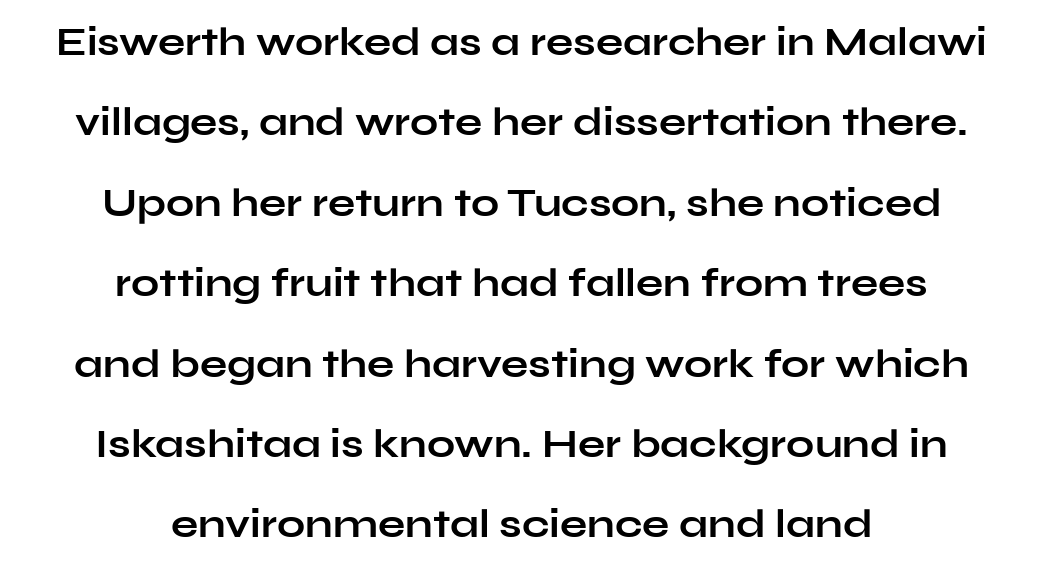
Q: Is the text bold? A: Yes.
Q: Is the text italic (slanted)? A: No, it is upright.
Q: Is the typeface a serif or a sans-serif typeface? A: Sans-serif.
Q: Is the text underlined? A: No.
Q: How is the paragraph aligned? A: Centered.
Q: Is the spacing between letters normal or unusually wide? A: Normal.
Q: Is the spacing between lines tight, normal or loose? A: Loose.
Q: Width (condensed, normal, or wide)? A: Wide.
Q: Stroke contrast? A: Low.
Q: x-height? A: Medium.
Q: Monospaced? A: No.
